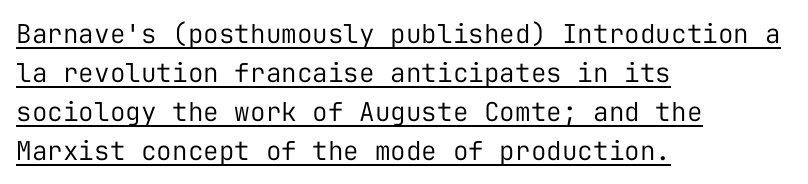
{"italic": "no", "bold": "no", "underline": "yes", "align": "left", "line_spacing": "normal", "line_spacing_ratio": 1.5, "letter_spacing": "normal", "letter_spacing_em": 0.0, "glyph_px": 26}
